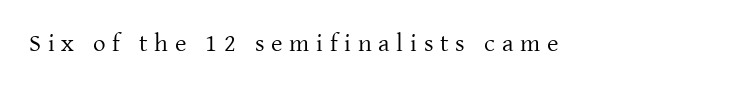
The image shows 25 px text type, upright; set unusually wide letter spacing (+0.27 em), not underlined.
